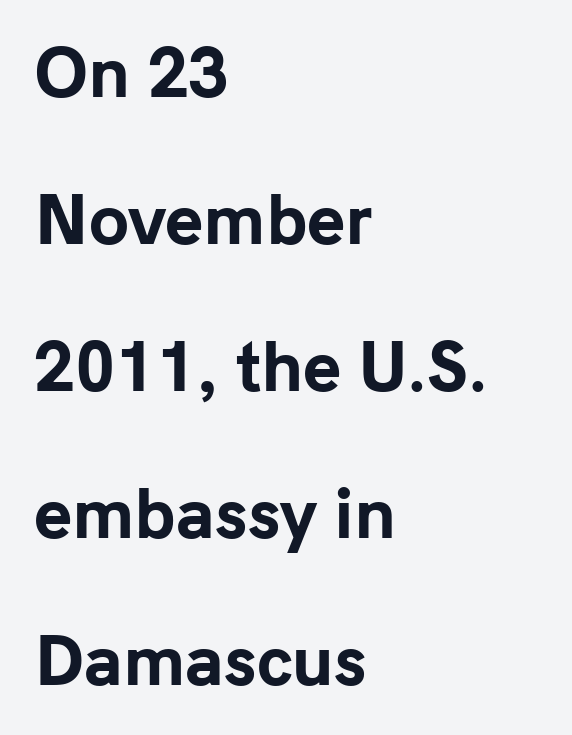
Is this a fixed-width face? No — the glyphs have proportional, varying widths. What weight is shown? A full bold with thick strokes. A roman cut, with each character standing at attention. The words here are not underlined. A student would call this left alignment; a typographer would say flush left, rag right.
